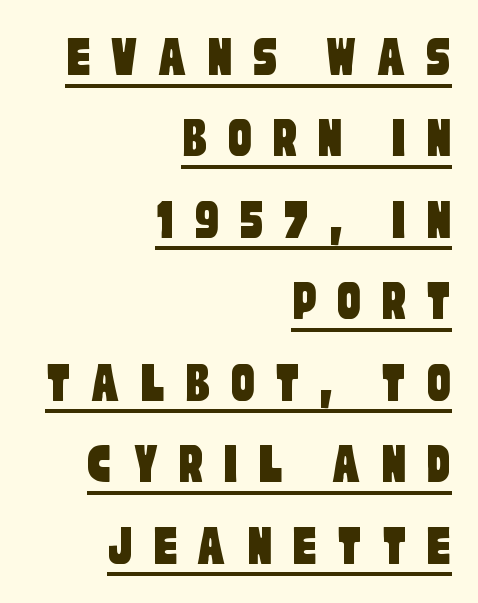
{"serif": "no", "width": "condensed", "stroke_contrast": "low", "x_height": "large", "monospaced": "no", "underline": "yes", "align": "right", "line_spacing": "normal", "line_spacing_ratio": 1.38, "letter_spacing": "wide", "letter_spacing_em": 0.34, "glyph_px": 59}
